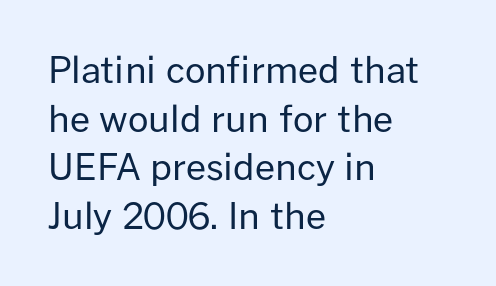
Q: Is the text bold? A: No.
Q: Is the text italic (slanted)? A: No, it is upright.
Q: Is the typeface a serif or a sans-serif typeface? A: Sans-serif.
Q: Is the text underlined? A: No.
Q: How is the paragraph aligned? A: Left-aligned.
Q: Is the spacing between letters normal or unusually wide? A: Normal.
Q: Is the spacing between lines tight, normal or loose? A: Normal.
Q: Width (condensed, normal, or wide)? A: Normal.
Q: Stroke contrast? A: Low.
Q: x-height? A: Medium.
Q: Monospaced? A: No.
